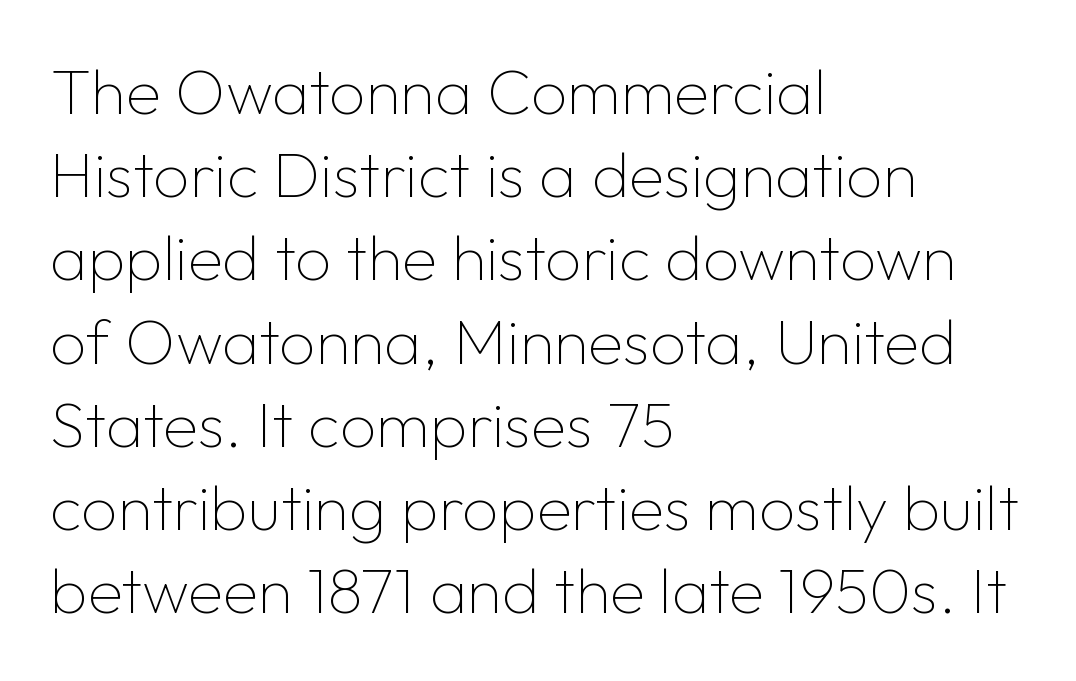
The image shows 64 px thin sans-serif type, upright; set left-aligned, normal line spacing (1.3x), normal letter spacing, not underlined; low stroke contrast and a medium x-height.
